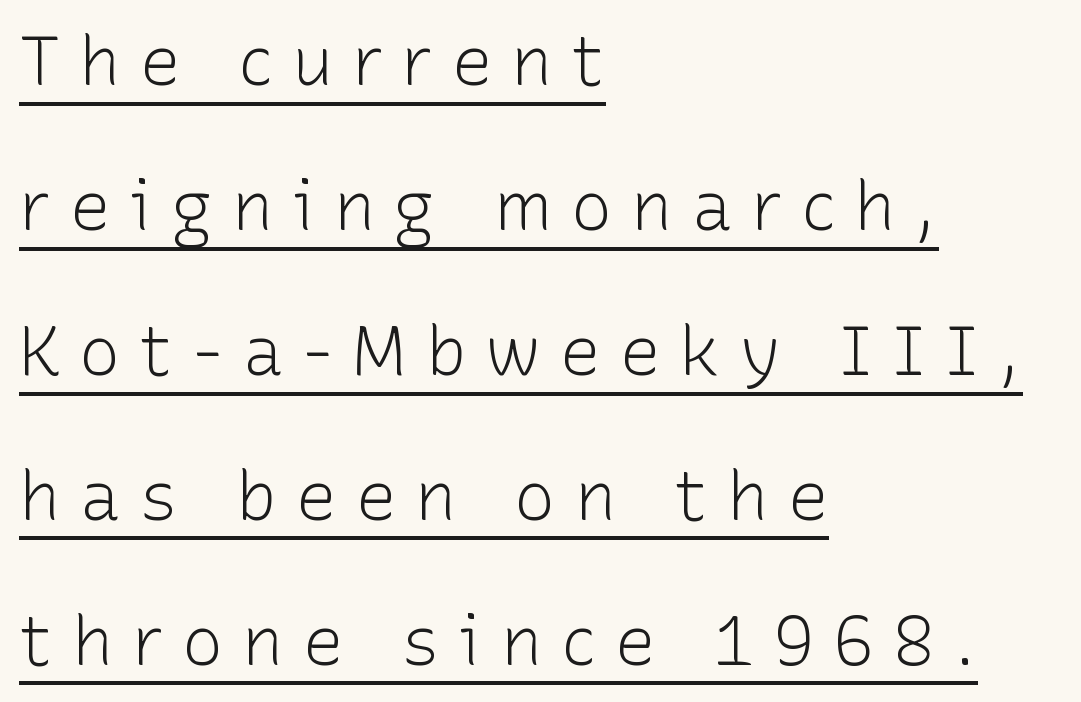
Counters stay open thanks to moderate or lighter strokes. Here the glyphs are tracked loosely, breaking word shapes into spaced letters. Caption: lettering with a line underneath. Notice how the stems are strictly vertical — no italics here. Think of a printed novel: that variable character pitch is what you see here.
